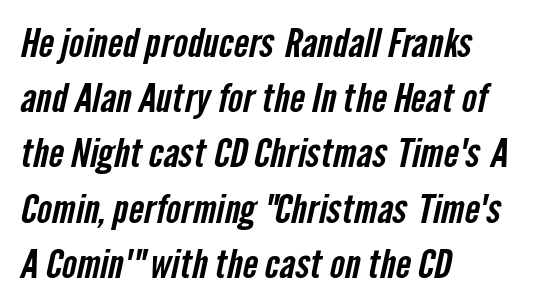
{"serif": "no", "width": "condensed", "stroke_contrast": "low", "x_height": "medium", "monospaced": "no", "underline": "no", "align": "left", "line_spacing": "normal", "line_spacing_ratio": 1.38, "letter_spacing": "normal", "letter_spacing_em": 0.0, "glyph_px": 40}
